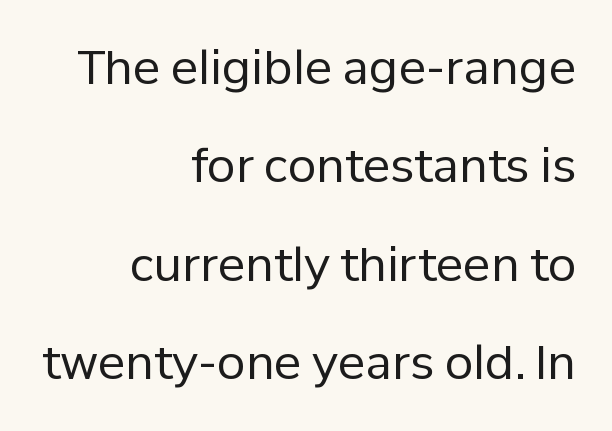
Vertical spacing — loose. The designer went with a sans here, leaving each stem footless. The ragged edge is on the left, which tells us the setting is flush right. Unlike italic type, these characters show no tilt at all. No word sits above an underline. The weight tops out at a normal text grade.
